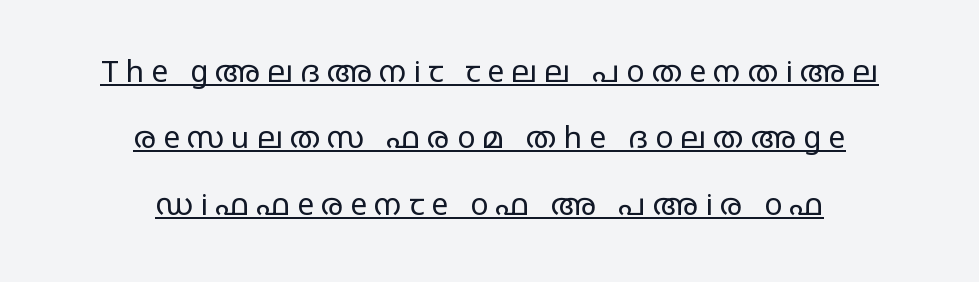
Looks like regular typesetting: each glyph gets only the width it needs. The rendering inserts visible extra space after every character. The characters are drawn with everyday or finer stroke widths. When letters stand straight like this, we call the style roman or upright. Centered paragraph, ragged on both sides.
